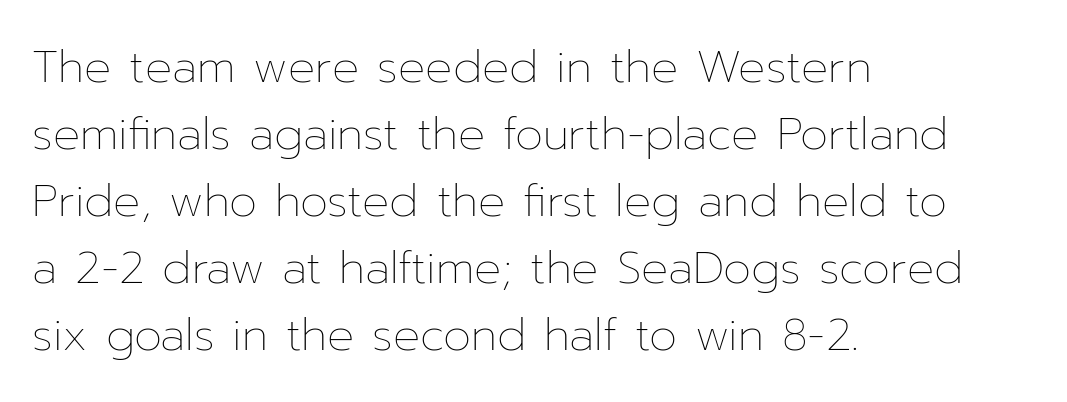
Students, observe: this is what conventionally led text looks like. Posture: vertical. This is not heavy type; no bold has been used. All the whitespace from short lines collects on the right. Letter spacing: default.
